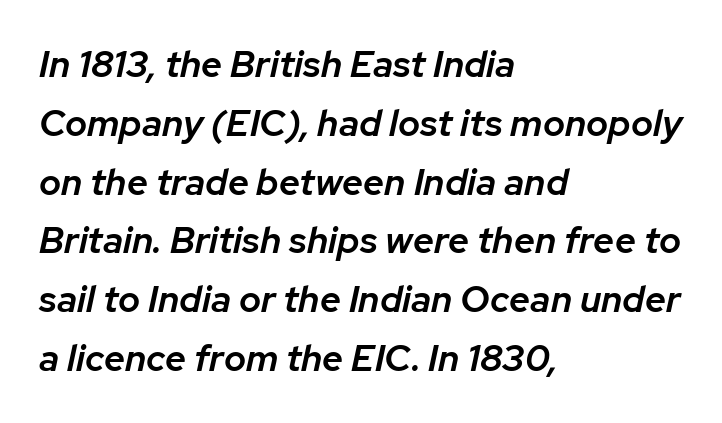
Q: Is the text bold? A: Semi-bold.
Q: Is the text italic (slanted)? A: Yes, it leans right by about 12 degrees.
Q: Is the text underlined? A: No.
Q: How is the paragraph aligned? A: Left-aligned.
Q: Is the spacing between letters normal or unusually wide? A: Normal.
Q: Is the spacing between lines tight, normal or loose? A: Normal.
Q: Width (condensed, normal, or wide)? A: Normal.
Q: Stroke contrast? A: Low.
Q: x-height? A: Medium.
Q: Monospaced? A: No.
